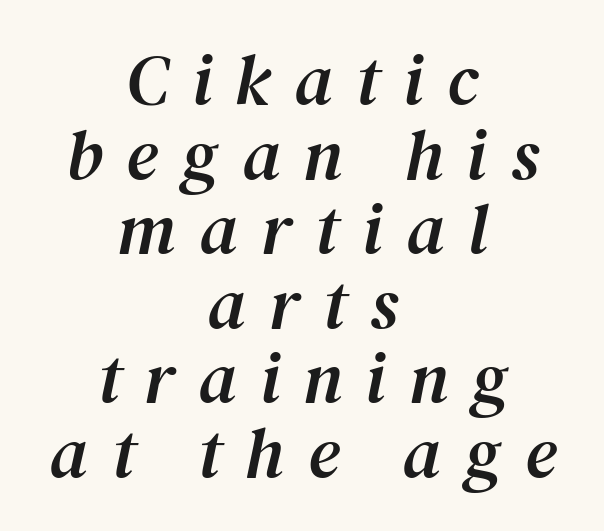
Q: Is the text italic (slanted)? A: Yes, it leans right by about 12 degrees.
Q: Is the typeface a serif or a sans-serif typeface? A: Serif.
Q: Is the text underlined? A: No.
Q: How is the paragraph aligned? A: Centered.
Q: Is the spacing between letters normal or unusually wide? A: Unusually wide.
Q: Is the spacing between lines tight, normal or loose? A: Tight.
Q: Width (condensed, normal, or wide)? A: Normal.
Q: Stroke contrast? A: Medium.
Q: x-height? A: Medium.
Q: Monospaced? A: No.
